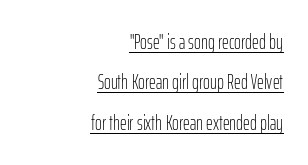
The lettering holds an erect, upright posture throughout. The ragged edge is on the left, which tells us the setting is flush right. Somebody hit Ctrl+U on this one — the words are underlined. Baseline-to-baseline distance is far greater than the letter height. Stems here are at most as thick as an everyday book face. Caption: standard tracking, unaltered.
